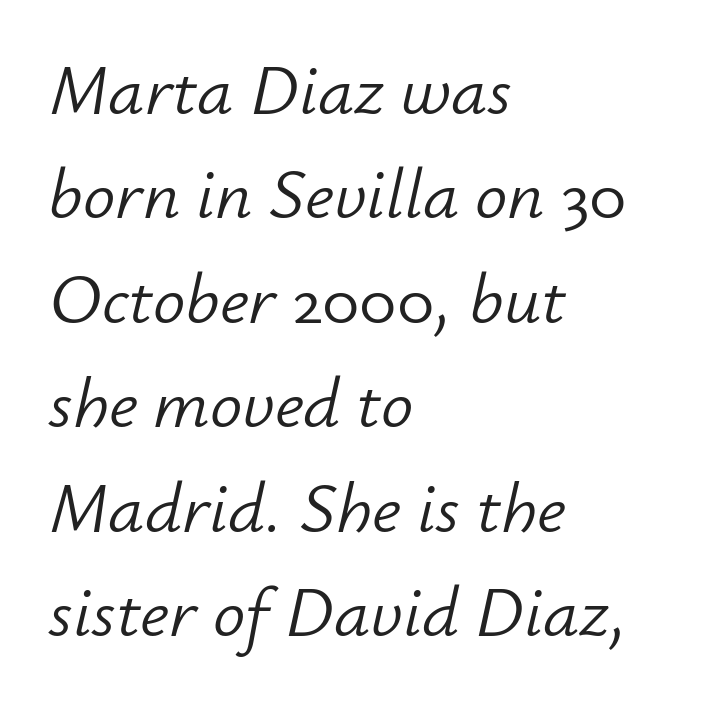
Q: Is the text bold? A: No.
Q: Is the text italic (slanted)? A: Yes, it leans right by about 12 degrees.
Q: Is the text underlined? A: No.
Q: How is the paragraph aligned? A: Left-aligned.
Q: Is the spacing between letters normal or unusually wide? A: Normal.
Q: Is the spacing between lines tight, normal or loose? A: Normal.
Q: Width (condensed, normal, or wide)? A: Normal.
Q: Stroke contrast? A: Low.
Q: x-height? A: Small.
Q: Monospaced? A: No.
